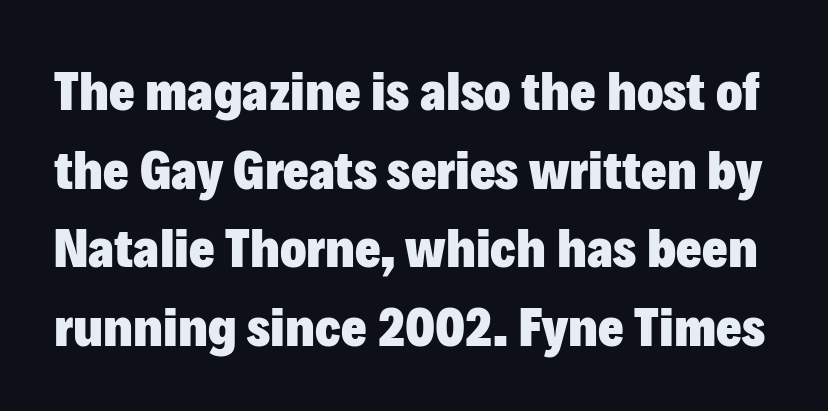
Quick note: not italic, upright. This block has exactly the height ordinary leading produces. Anything drawn beneath the words? Only blank space. The rendering uses a bold face; every stroke is thick and dark. The font family rendered here belongs to the sans-serif group. Letter spacing: default.
